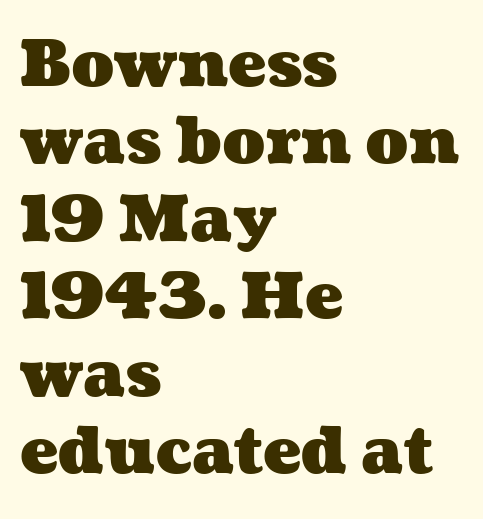
{"bold": "yes", "weight": "heavy", "width": "wide", "stroke_contrast": "medium", "x_height": "medium", "monospaced": "no", "underline": "no", "align": "left", "line_spacing_ratio": 1.21, "letter_spacing": "normal", "letter_spacing_em": 0.0, "glyph_px": 64}
